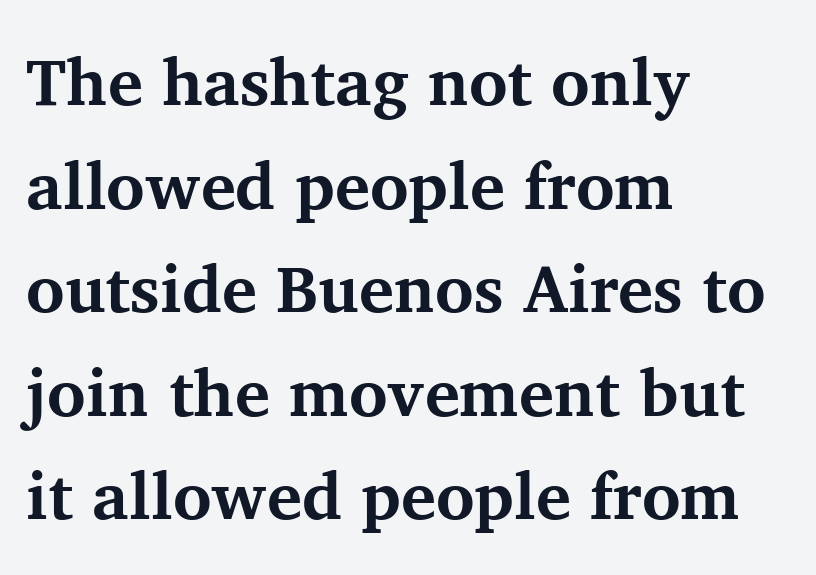
The characters look thick and weighty, a clear bold. Nope, not italic — everything's standing straight. Teacher's note: observe the even left margin — that is flush-left alignment. Proportional: the letters do not fall into vertical columns. Little horizontal feet cap the strokes, marking this as serif type. Lines of text with bare space underneath.
